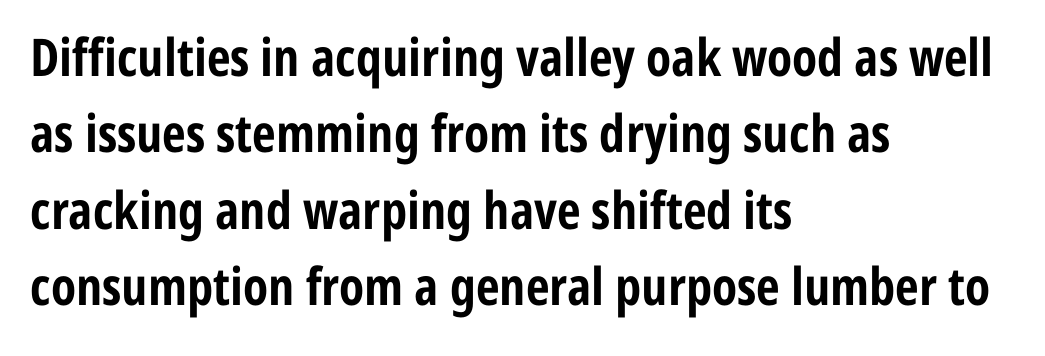
The image shows 52 px bold, condensed sans-serif type, upright; set left-aligned, normal line spacing (1.47x), normal letter spacing, not underlined; low stroke contrast and a medium x-height.
